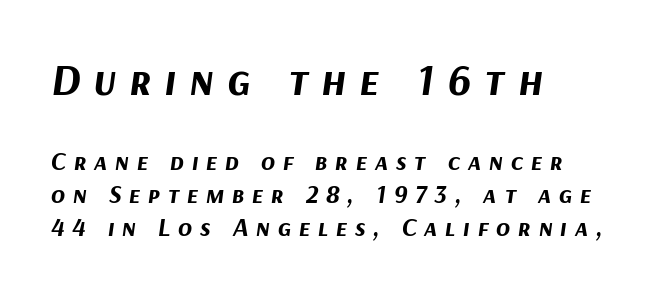
The image shows 45 px bold type, italic (leaning right); set left-aligned, normal line spacing (1.28x), unusually wide letter spacing (+0.29 em), not underlined; the first (top) block is 1.73x larger; medium stroke contrast and a medium x-height.
